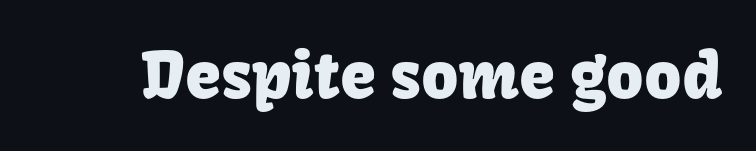
{"serif": "no", "italic": "no", "width": "normal", "stroke_contrast": "low", "x_height": "medium", "monospaced": "no", "underline": "no", "letter_spacing": "normal", "letter_spacing_em": 0.0, "glyph_px": 65}
